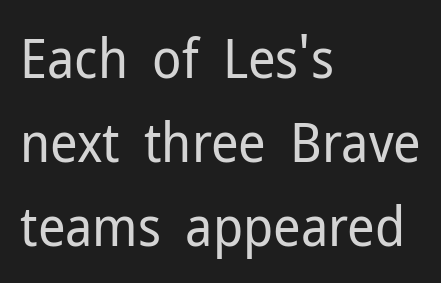
The image shows 54 px regular-weight sans-serif type, upright; set left-aligned, normal line spacing (1.56x), normal letter spacing, not underlined; low stroke contrast and a medium x-height.
